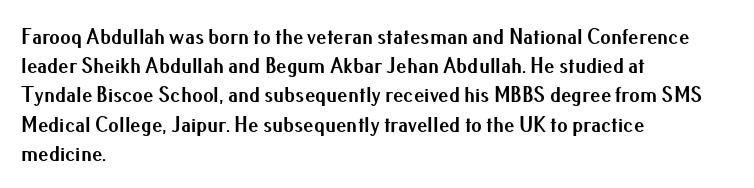
{"italic": "no", "bold": "yes", "underline": "no", "align": "left", "line_spacing": "normal", "line_spacing_ratio": 1.39, "letter_spacing": "normal", "letter_spacing_em": 0.0, "glyph_px": 21}
